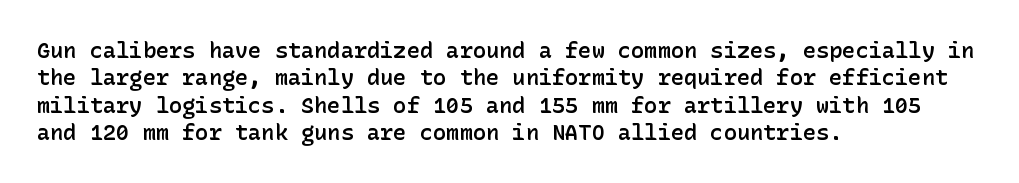
Typographic density is moderately raised because the face is semibold. Vertical strokes here are truly vertical. Between one letter and the next there's only the usual sliver of space. The setting favours the left margin, as ordinary paragraphs usually do.
